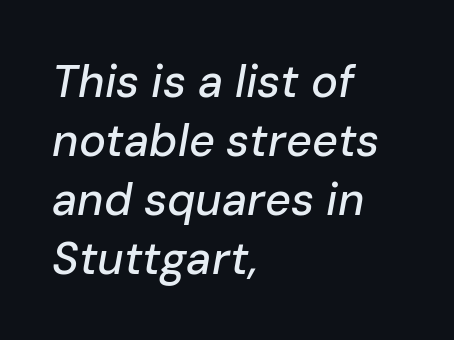
Default kerning and tracking; the words read as compact shapes. Looks like regular typesetting: each glyph gets only the width it needs. The line-height multiplier appears to be the usual default. This sample is left-justified, so line endings fall wherever the words run out. Would a proofreader flag this as italicized? Yes. Just letters on the line, the space beneath them empty.
